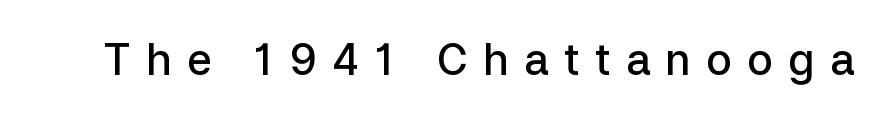
Is the letter spacing exaggerated? Yes — the characters are pushed far apart. Semibold letterforms, between regular and bold. The strip under each line holds only bare page. Designer's note — italics off, roman on.
